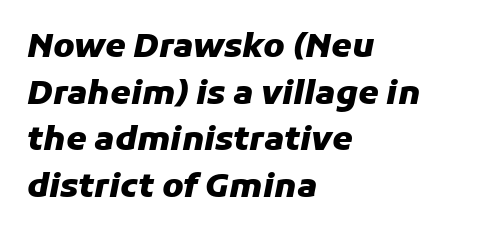
The image shows 33 px heavy type, italic (leaning right); set left-aligned, normal line spacing (1.41x), normal letter spacing, not underlined; low stroke contrast and a medium x-height.
